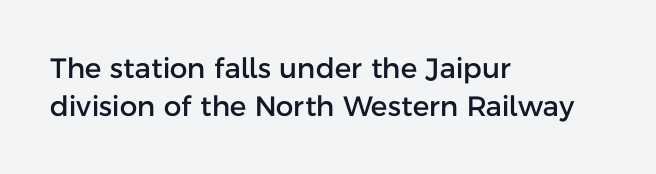
{"serif": "no", "italic": "no", "width": "normal", "stroke_contrast": "low", "x_height": "medium", "monospaced": "no", "underline": "no", "align": "left", "line_spacing": "normal", "line_spacing_ratio": 1.34, "letter_spacing": "normal", "letter_spacing_em": 0.0, "glyph_px": 28}
